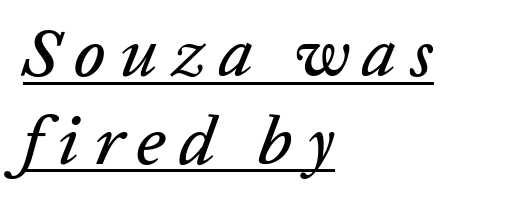
You could not count columns in this text — the font is proportionally spaced. Honestly, the row spacing looks completely unremarkable. How are the letters spaced? Widely, with obvious added tracking. Has an underline been added? It has. The text carries the slant typical of an italic or oblique font. Compared with a centered layout, this one pins lines to the left instead.
